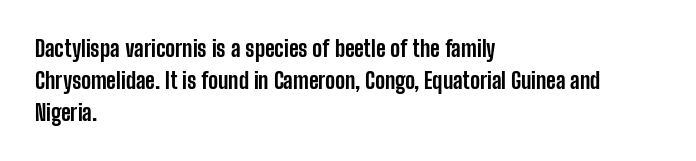
Q: Is the text bold? A: Yes.
Q: Is the text italic (slanted)? A: No, it is upright.
Q: Is the text underlined? A: No.
Q: How is the paragraph aligned? A: Left-aligned.
Q: Is the spacing between letters normal or unusually wide? A: Normal.
Q: Is the spacing between lines tight, normal or loose? A: Normal.
